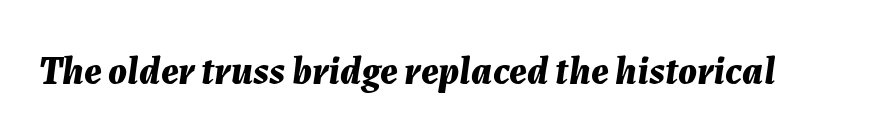
{"italic": "yes", "lean": "right", "slant_degrees": 7, "bold": "yes", "weight": "bold", "width": "normal", "stroke_contrast": "medium", "x_height": "medium", "monospaced": "no", "underline": "no", "letter_spacing": "normal", "letter_spacing_em": 0.0, "glyph_px": 39}
